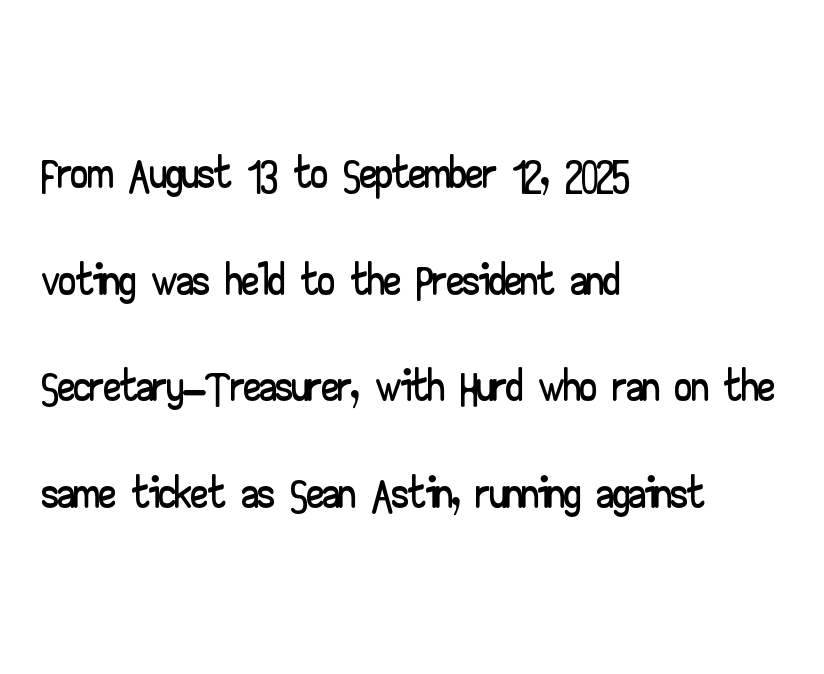
Each word holds together tightly as a unit, with standard inter-letter gaps. A clean baseline with only descenders dipping below it. These lines are rendered in a variable-pitch font. The passage is arranged the way most books set body copy — flush left. The letters stand straight up with perfectly vertical stems. Whoever set this chose a conventional vertical rhythm.
